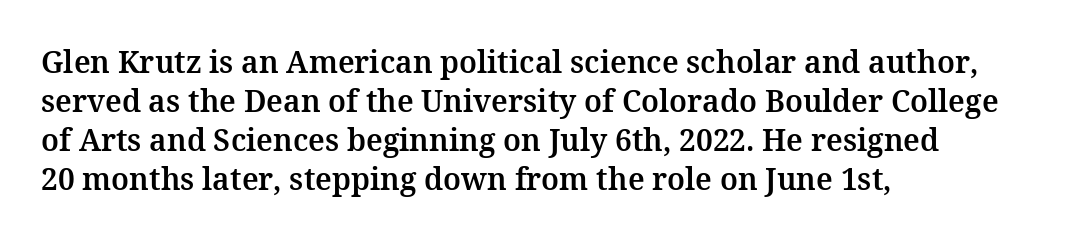
In terms of letterspacing, this is plain default setting. Horizontally, the lines are justified to the leading edge only. Classification — serif. No italicization has been applied; the sample stays upright. Rule under the text: the space is simply empty.
